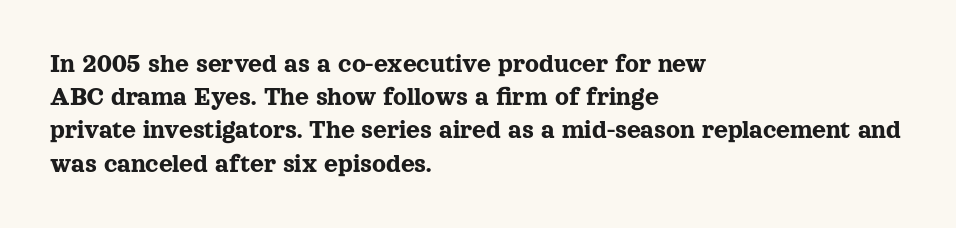
Every row of glyphs begins at an identical x-position on the left. These lines were composed using upright roman letters. Standard letterfit; no display-style spreading of the glyphs. The glyphs are unaccompanied by any horizontal stroke below them.
